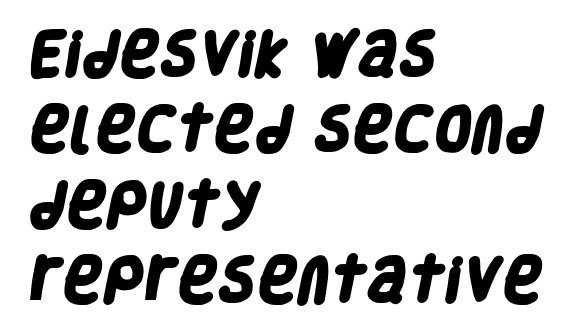
The image shows 49 px heavy, condensed sans-serif type; set left-aligned, normal line spacing (1.54x), normal letter spacing, not underlined; low stroke contrast and a large x-height.
